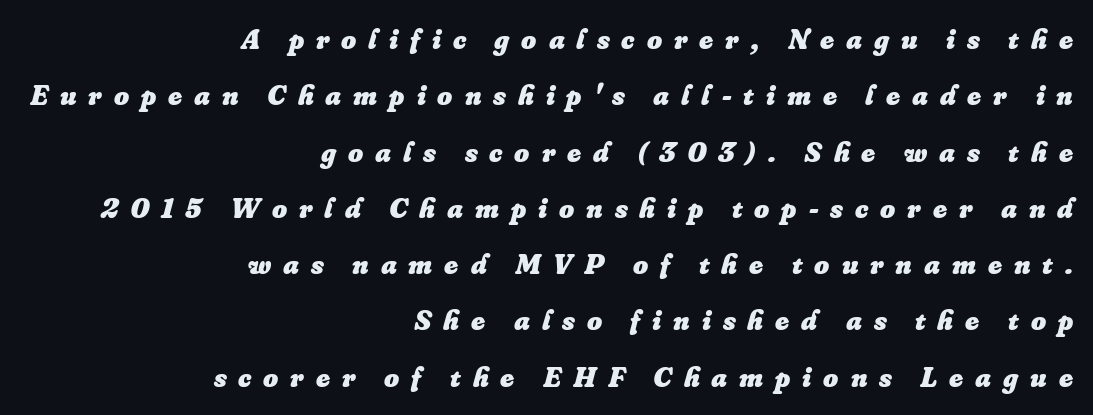
The image shows 29 px heavy type, italic (leaning right); set right-aligned, loose line spacing (1.94x), unusually wide letter spacing (+0.41 em), not underlined; low stroke contrast and a small x-height.
